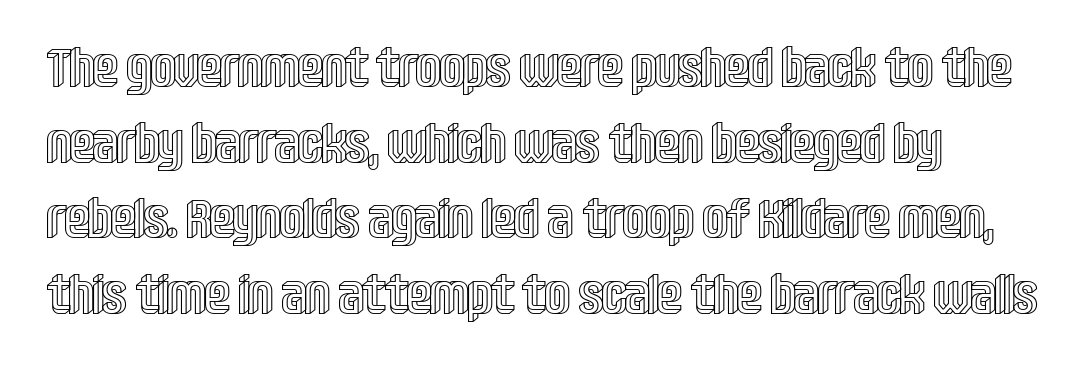
These lines keep a tight, regular rhythm from letter to letter. The lines sit at an ordinary, default distance from one another. The typography opts for an upright posture over an oblique one. Each row of text sits above clean, open space. Looks like regular typesetting: each glyph gets only the width it needs.
